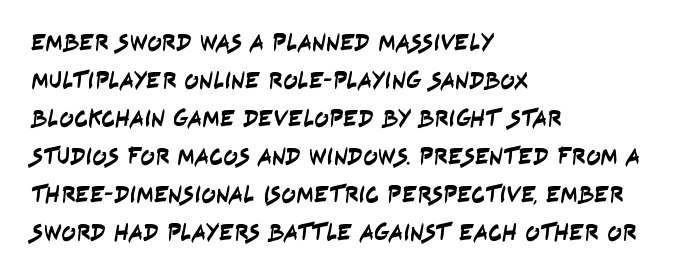
Characters follow at the spacing the type designer built in. Does the leading feel generous? No, just average. Quick note: underline off. The paragraph shown leans on its left margin.
